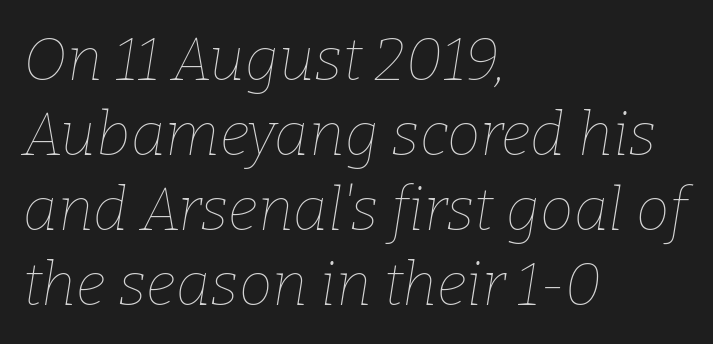
Unmarked baselines from the first word to the last. The weight tops out at a normal text grade. The lettering tilts uniformly, giving the passage an italic look. The designer left line spacing at the default.
